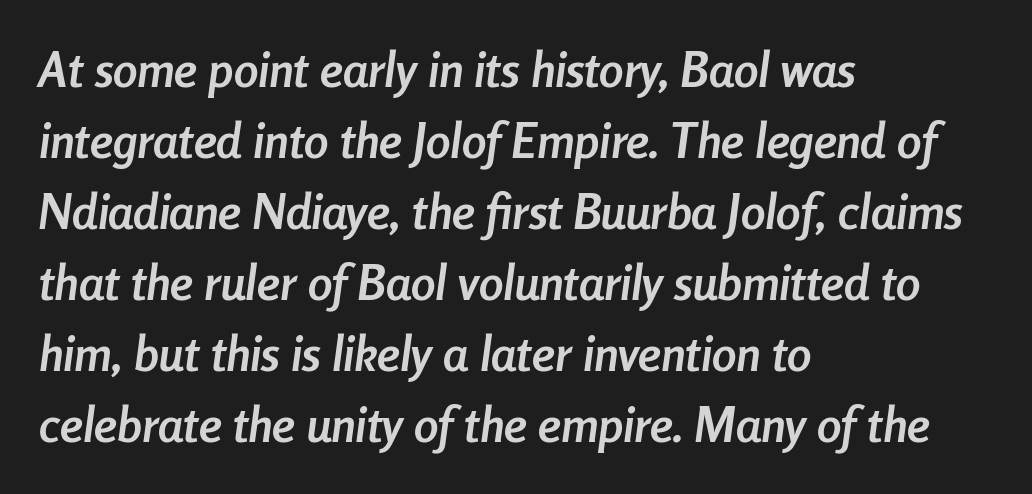
Q: Is the text bold? A: Yes.
Q: Is the text italic (slanted)? A: Yes, it leans right by about 8 degrees.
Q: Is the text underlined? A: No.
Q: How is the paragraph aligned? A: Left-aligned.
Q: Is the spacing between letters normal or unusually wide? A: Normal.
Q: Is the spacing between lines tight, normal or loose? A: Normal.
Q: Width (condensed, normal, or wide)? A: Condensed.
Q: Stroke contrast? A: Low.
Q: x-height? A: Medium.
Q: Monospaced? A: No.
